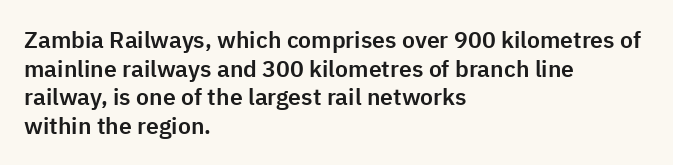
{"italic": "no", "underline": "no", "align": "left", "line_spacing_ratio": 1.24, "letter_spacing": "normal", "letter_spacing_em": 0.0, "glyph_px": 23}
